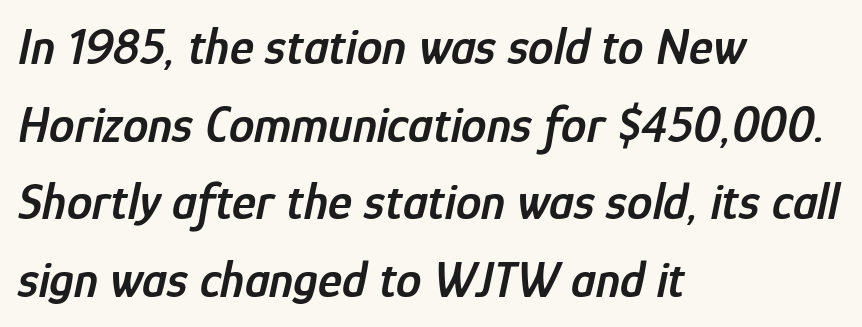
Note the varied advance widths — an 'i' is clearly narrower than an 'm'. This rendering features lettering with no underline. Honestly, the row spacing looks completely unremarkable. Horizontal alignment here is leftward, the default for most running prose. No extra tracking has been applied to these lines.
